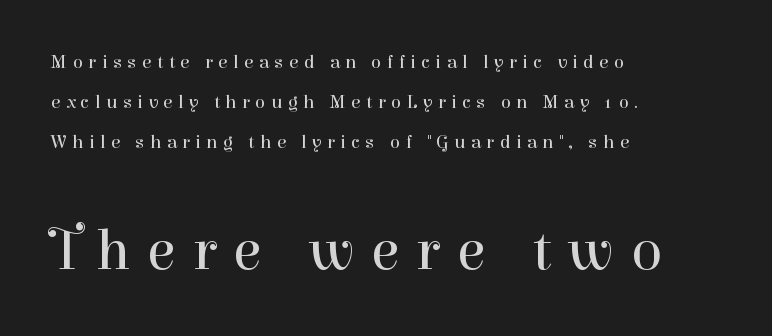
Weight: regular or lighter. Loosely led — the rows are spread out. Does the lettering tilt? It doesn't — this is upright. Each row of text sits above clean, open space.
